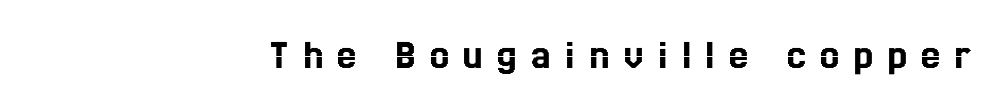
{"italic": "no", "width": "condensed", "x_height": "medium", "monospaced": "no", "underline": "no", "align": "right", "letter_spacing": "wide", "letter_spacing_em": 0.33, "glyph_px": 43}
